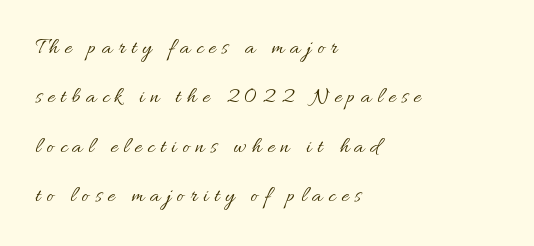
The image shows 22 px text type; set left-aligned, loose line spacing (2.24x), unusually wide letter spacing (+0.27 em), not underlined.
